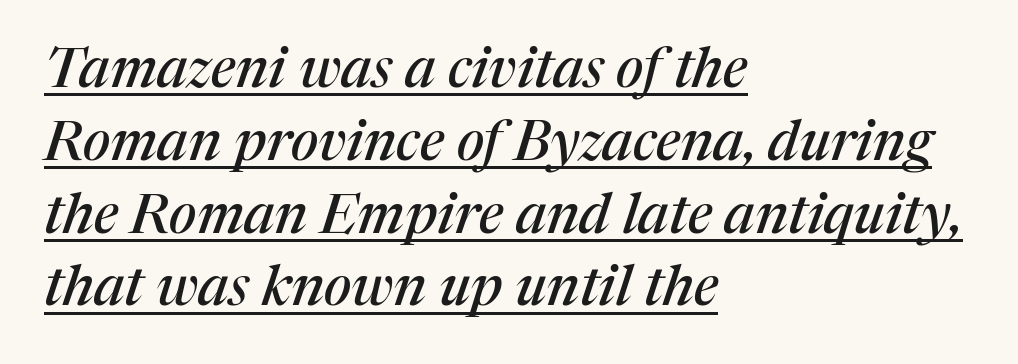
Serif or sans? Serif — the stroke terminals have little feet. A typesetter would mark this as italic. Reading down the column, the eye jumps a familiar distance to each next line. Leftover space on each line is placed entirely after the last word. Students, observe the line beneath the letters — that is underlining.
